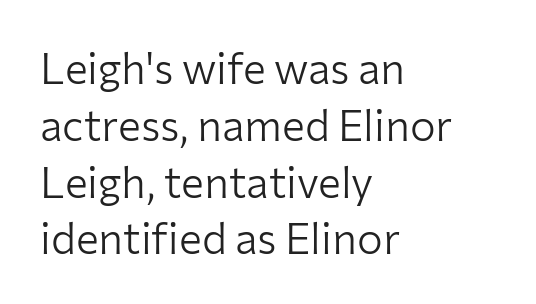
The image shows 43 px light sans-serif type, upright; set left-aligned, normal line spacing (1.32x), normal letter spacing, not underlined; low stroke contrast and a medium x-height.
